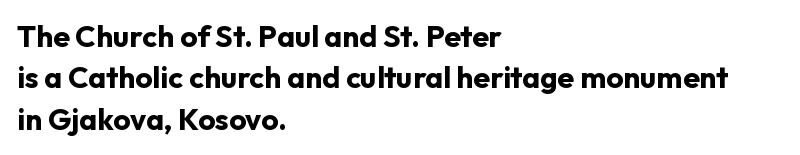
{"serif": "no", "italic": "no", "bold": "yes", "weight": "bold", "width": "normal", "stroke_contrast": "low", "x_height": "medium", "monospaced": "no", "underline": "no", "align": "left", "line_spacing": "normal", "line_spacing_ratio": 1.38, "letter_spacing": "normal", "letter_spacing_em": 0.0, "glyph_px": 30}
